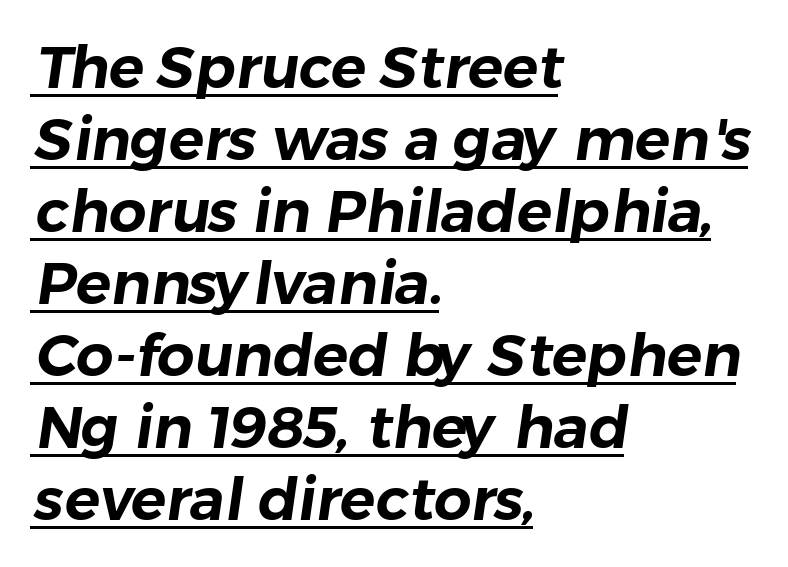
Q: Is the typeface a serif or a sans-serif typeface? A: Sans-serif.
Q: Is the text underlined? A: Yes.
Q: How is the paragraph aligned? A: Left-aligned.
Q: Is the spacing between letters normal or unusually wide? A: Normal.
Q: Width (condensed, normal, or wide)? A: Normal.
Q: Stroke contrast? A: Low.
Q: x-height? A: Medium.
Q: Monospaced? A: No.
